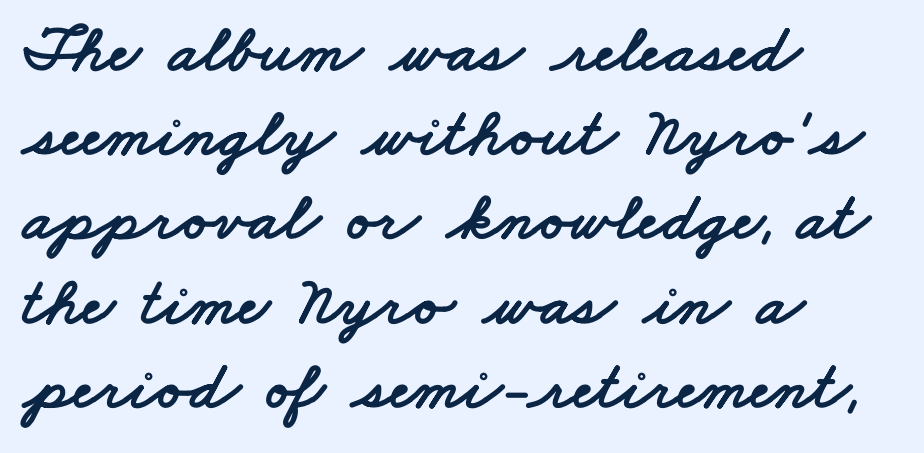
The image shows 69 px wide sans-serif type; set left-aligned, line spacing 1.22x, normal letter spacing, not underlined; low stroke contrast and a small x-height.
